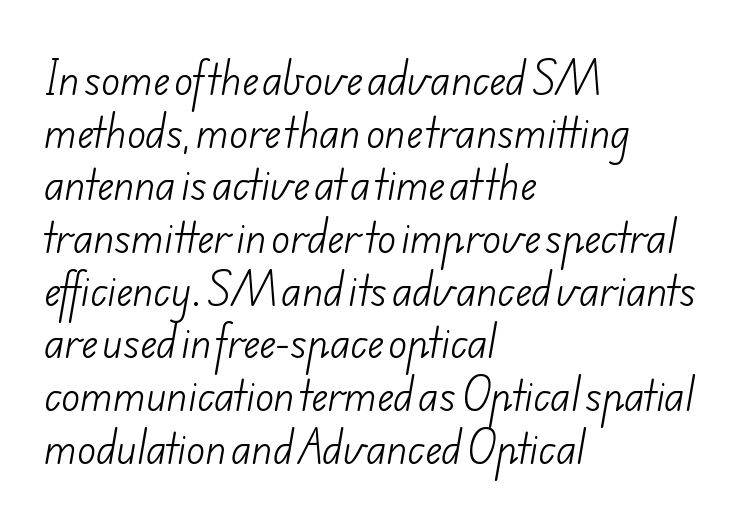
Vertical spacing — default. No word sits above an underline. Compared with a centered layout, this one pins lines to the left instead. Character widths vary here, with narrow letters taking less room than wide ones. Short note: letters normally spaced.
